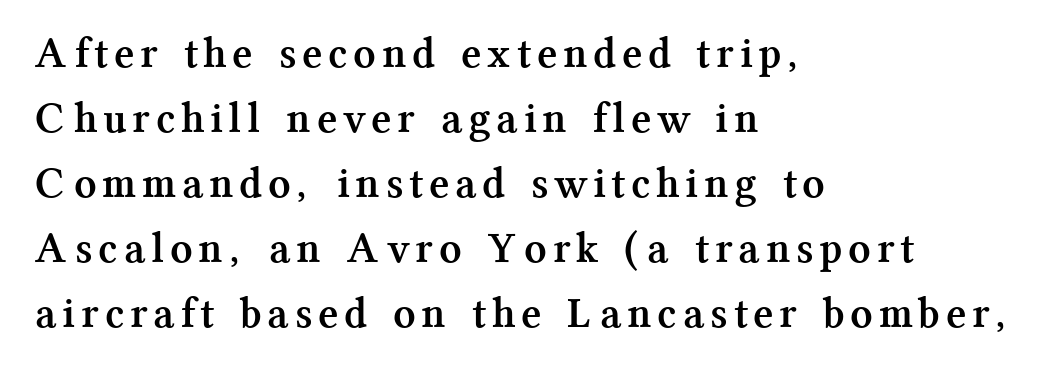
{"serif": "yes", "italic": "no", "bold": "yes", "weight": "semibold", "width": "normal", "stroke_contrast": "medium", "x_height": "medium", "monospaced": "no", "underline": "no", "align": "left", "line_spacing": "normal", "line_spacing_ratio": 1.48, "letter_spacing": "wide", "letter_spacing_em": 0.21, "glyph_px": 44}
